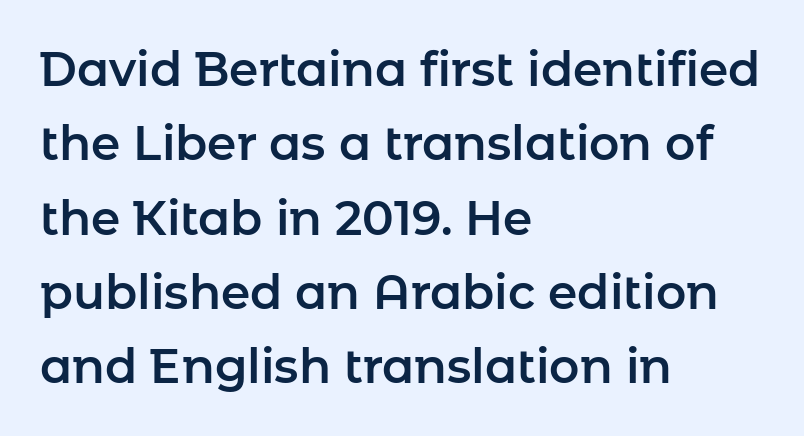
The image shows 47 px sans-serif type, upright; set left-aligned, normal line spacing (1.58x), normal letter spacing, not underlined; low stroke contrast and a medium x-height.
